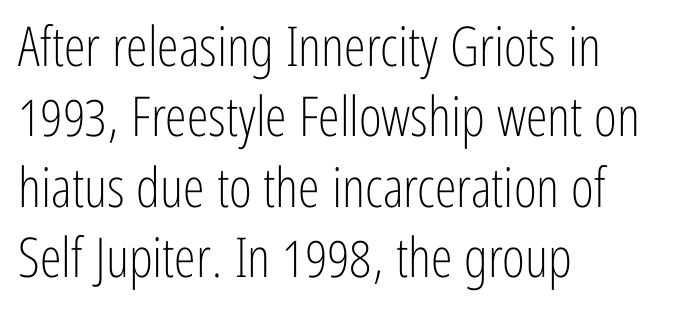
{"serif": "no", "italic": "no", "bold": "no", "weight": "light", "width": "condensed", "stroke_contrast": "low", "x_height": "medium", "monospaced": "no", "underline": "no", "align": "left", "line_spacing": "normal", "line_spacing_ratio": 1.28, "letter_spacing": "normal", "letter_spacing_em": 0.0, "glyph_px": 55}
